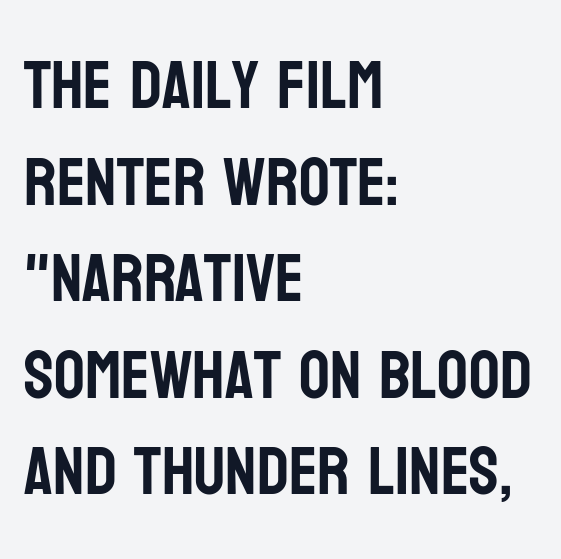
The image shows 68 px condensed sans-serif type, upright; set left-aligned, normal line spacing (1.42x), normal letter spacing, not underlined; low stroke contrast and a large x-height.
